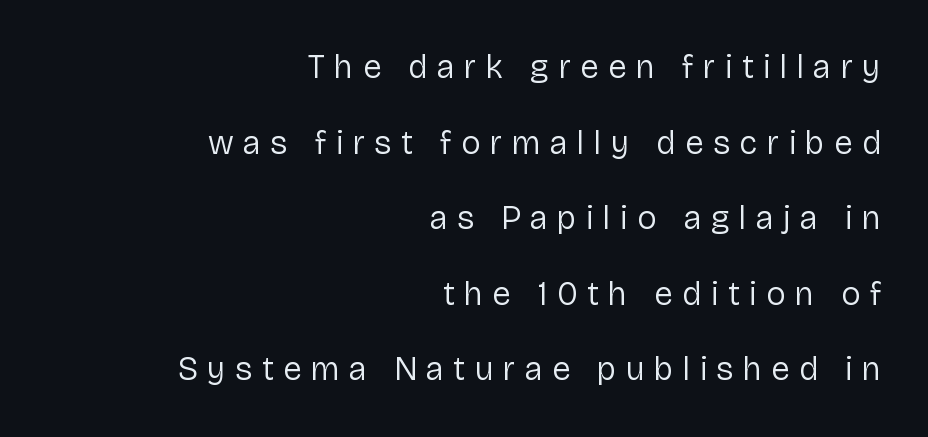
This sample has the flowing, uneven cadence of proportional lettering. This rendering uses right alignment, leaving the left contour irregular. Type style note: lacks serifs. The space between consecutive lines is lavish. The face looks like a standard text weight, possibly lighter.
